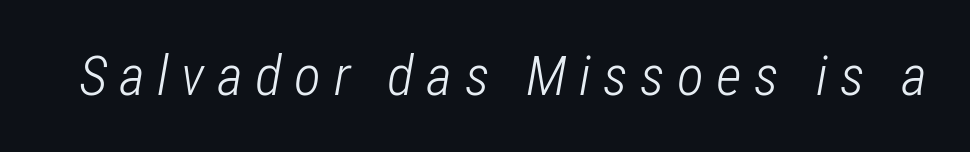
The image shows 56 px light, condensed type, italic (leaning right); set unusually wide letter spacing (+0.22 em), not underlined; low stroke contrast and a medium x-height.
